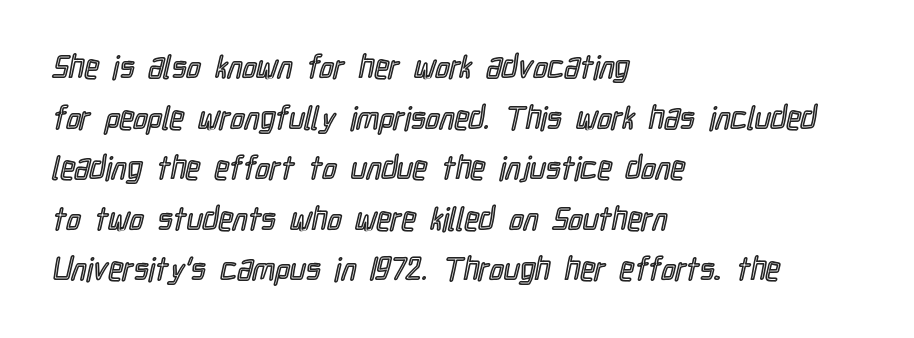
The image shows 32 px condensed type; set left-aligned, normal line spacing (1.58x), normal letter spacing, not underlined; a medium x-height.
